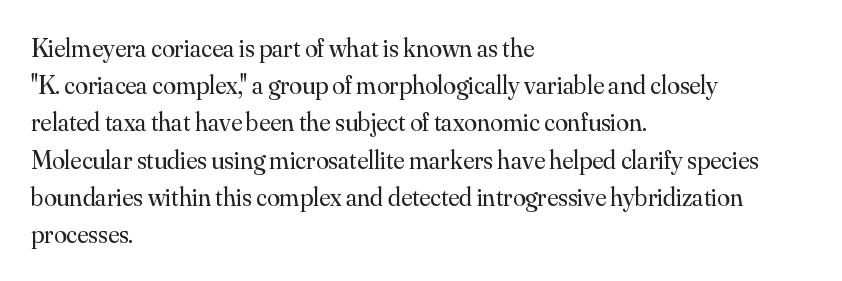
The image shows 26 px text type, upright; set left-aligned, normal line spacing (1.43x), normal letter spacing, not underlined.
